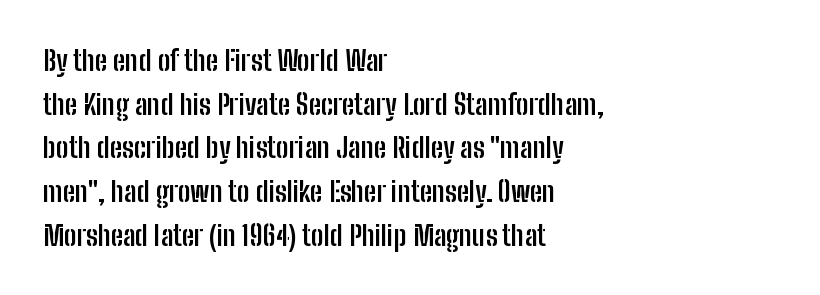
The image shows 28 px semibold, condensed sans-serif type, upright; set left-aligned, normal line spacing (1.56x), normal letter spacing, not underlined; low stroke contrast and a medium x-height.
